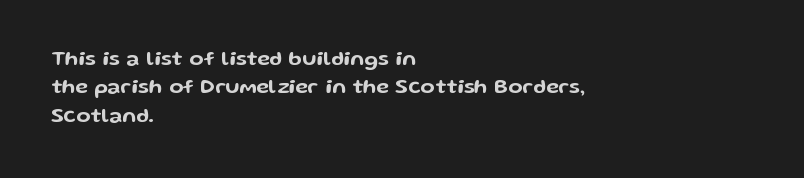
The image shows 21 px text type, upright; set left-aligned, normal line spacing (1.35x), normal letter spacing, not underlined.
